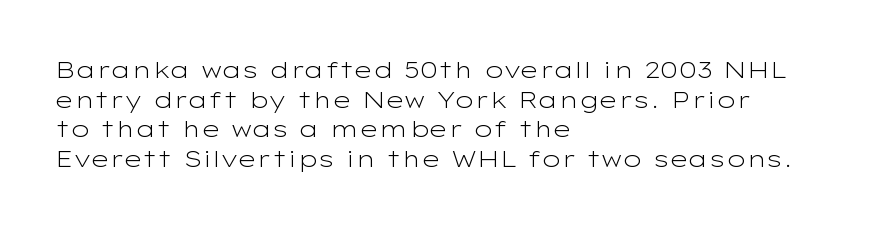
The lines sit at an ordinary, default distance from one another. The rag falls on the right side of this text block. The characters are drawn with everyday or finer stroke widths. Descender tails drop into unmarked territory.
